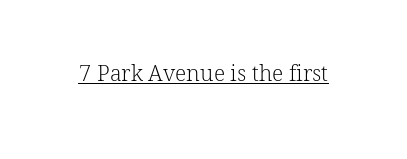
Does a line run under the words? Yes, clearly. Each word holds together tightly as a unit, with standard inter-letter gaps. When letters stand straight like this, we call the style roman or upright. Compared with a typical body face, this is equally light or lighter still.
